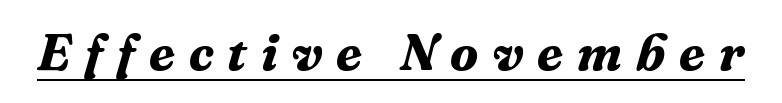
{"serif": "yes", "italic": "yes", "lean": "right", "slant_degrees": 16, "bold": "yes", "weight": "bold", "width": "normal", "stroke_contrast": "medium", "x_height": "medium", "monospaced": "no", "underline": "yes", "letter_spacing": "wide", "letter_spacing_em": 0.27, "glyph_px": 52}
